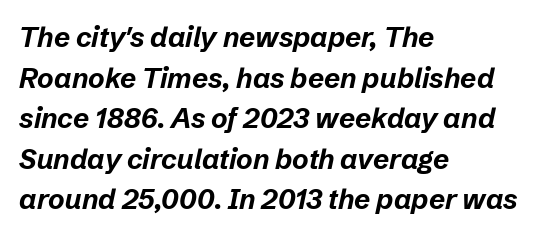
The image shows 28 px bold type, italic (leaning right); set left-aligned, normal line spacing (1.45x), normal letter spacing, not underlined; low stroke contrast and a medium x-height.
